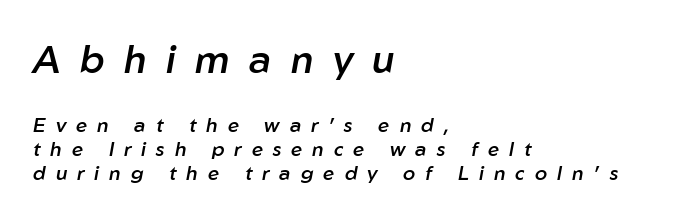
Q: Is the text bold? A: Semi-bold.
Q: Is the text italic (slanted)? A: Yes, it leans right by about 10 degrees.
Q: Is the text underlined? A: No.
Q: How is the paragraph aligned? A: Left-aligned.
Q: Is the spacing between letters normal or unusually wide? A: Unusually wide.
Q: Which block of text is set in a larger size, the first (top) or the second (bottom)? A: The first (top) one.
Q: Width (condensed, normal, or wide)? A: Normal.
Q: Stroke contrast? A: Low.
Q: x-height? A: Medium.
Q: Monospaced? A: No.
